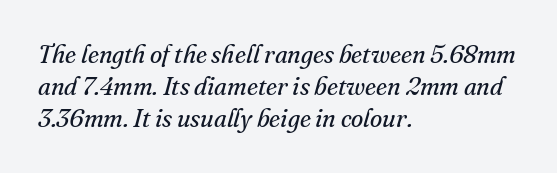
All the whitespace from short lines collects on the right. Does the leading feel generous? No, just average. Heaviness? Minimal to ordinary, like unemphasized prose. The strip under each line holds only bare page. Standard letterfit; no display-style spreading of the glyphs. A typesetter would mark this as italic.
